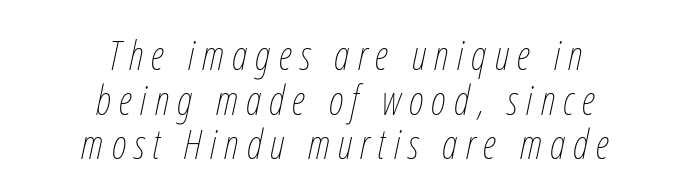
The baseline area is clear. The specimen reads as italic at a glance. Characters follow at a spacing far wider than the type designer built in. Baseline-to-baseline distance is barely more than the letter height.
